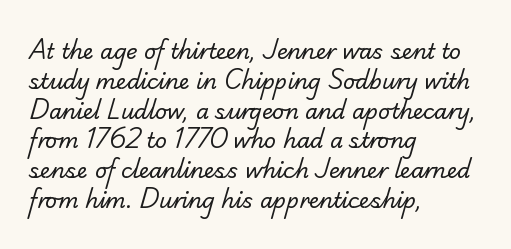
A quiet, ordinary-to-light weight characterises the typeface. This sample uses plain, unmodified letter spacing. Honestly, the row spacing looks completely unremarkable. The paragraph has a hard left edge and a soft right edge. Beneath every word, the page is bare.
